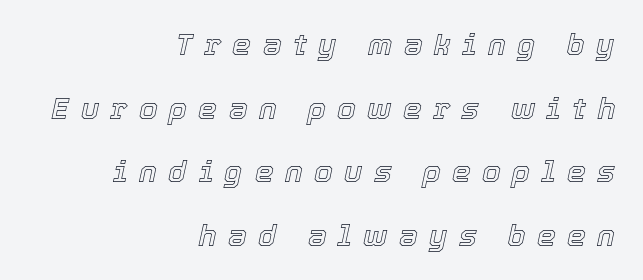
Q: Is the text italic (slanted)? A: Yes, it leans right by about 12 degrees.
Q: Is the text underlined? A: No.
Q: How is the paragraph aligned? A: Right-aligned.
Q: Is the spacing between letters normal or unusually wide? A: Unusually wide.
Q: Is the spacing between lines tight, normal or loose? A: Loose.
Q: Width (condensed, normal, or wide)? A: Normal.
Q: x-height? A: Medium.
Q: Monospaced? A: No.
